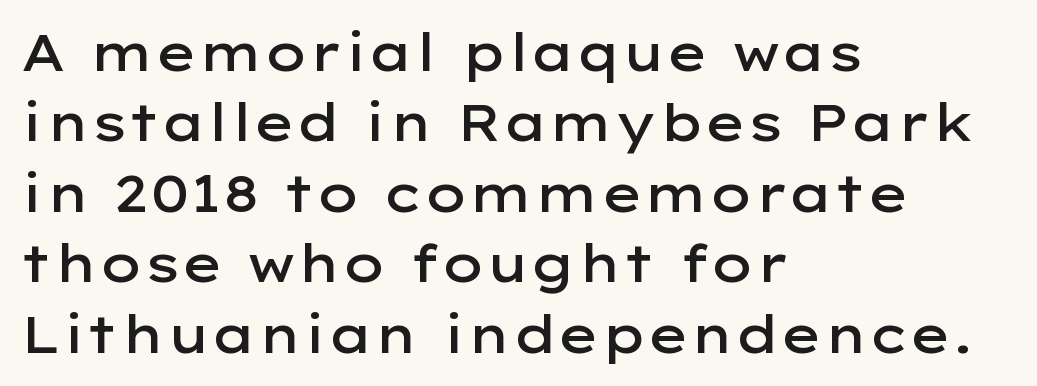
{"serif": "no", "italic": "no", "bold": "semi", "weight": "semibold", "width": "wide", "stroke_contrast": "low", "x_height": "medium", "monospaced": "no", "underline": "no", "align": "left", "line_spacing": "normal", "line_spacing_ratio": 1.38, "letter_spacing": "normal", "letter_spacing_em": 0.0, "glyph_px": 51}
